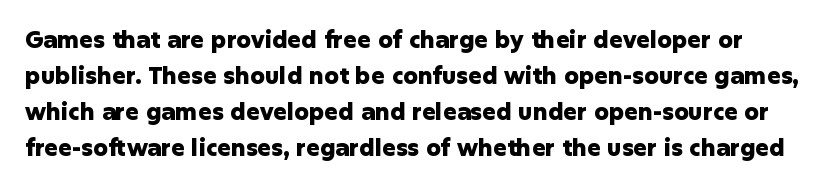
The image shows 23 px bold type, upright; set normal line spacing (1.57x), normal letter spacing, not underlined.
